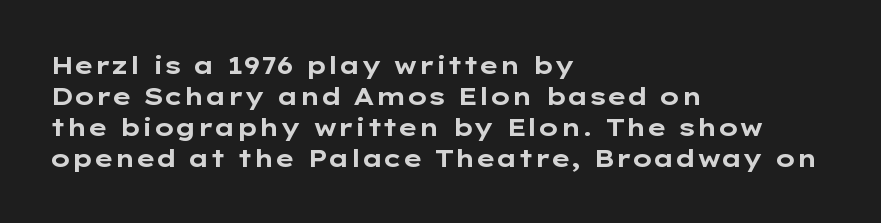
{"italic": "no", "bold": "yes", "underline": "no", "align": "left", "line_spacing": "normal", "line_spacing_ratio": 1.29, "letter_spacing": "normal", "letter_spacing_em": 0.0, "glyph_px": 24}
